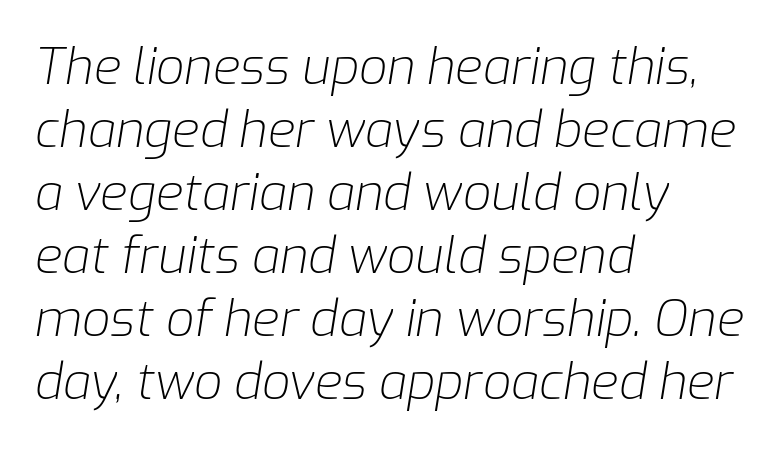
The image shows 50 px light type, italic (leaning right); set left-aligned, normal line spacing (1.26x), normal letter spacing, not underlined; low stroke contrast and a medium x-height.
